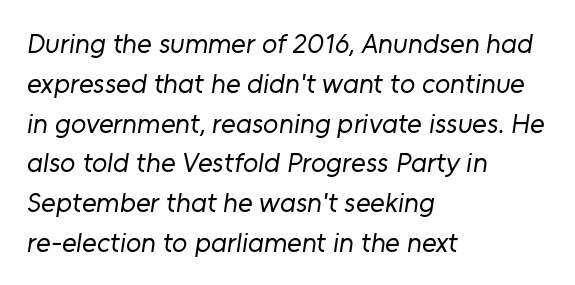
The image shows 28 px regular-weight sans-serif type; set left-aligned, normal line spacing (1.42x), normal letter spacing, not underlined; low stroke contrast and a medium x-height.
